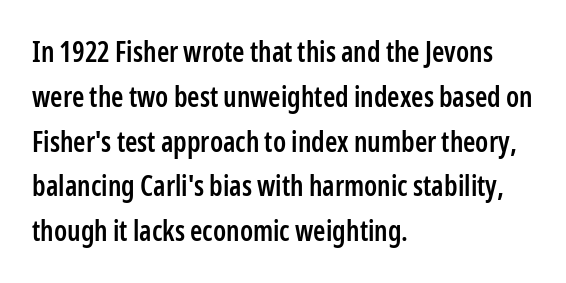
The image shows 28 px semibold, condensed sans-serif type, upright; set left-aligned, normal line spacing (1.6x), normal letter spacing, not underlined; low stroke contrast and a medium x-height.
